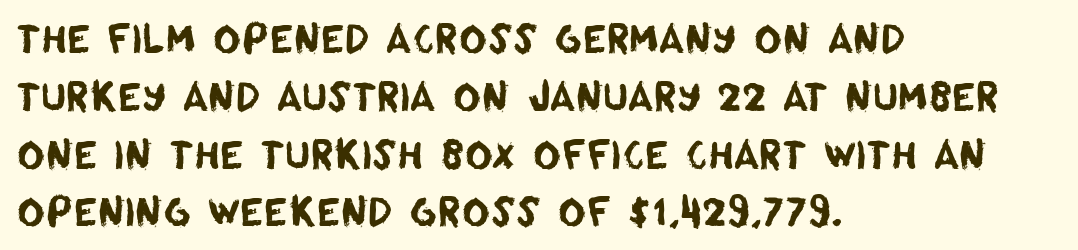
The tracking reads as untouched default to a designer's eye. Horizontal bands of white between lines are of average thickness. Font category for this specimen: sans-serif. In CSS terms this would be text-align: left.
